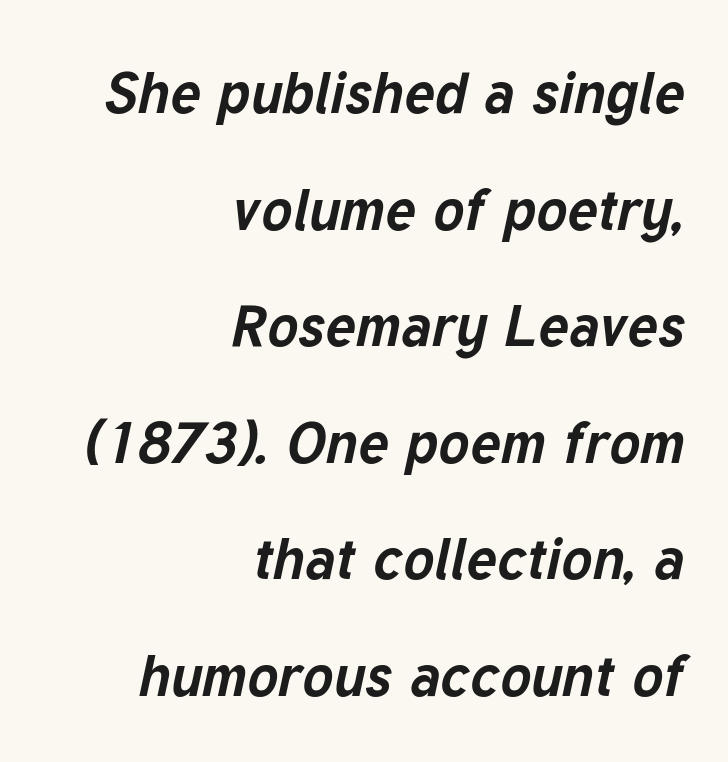
Q: Is the text bold? A: Yes.
Q: Is the text italic (slanted)? A: Yes, it leans right by about 12 degrees.
Q: Is the text underlined? A: No.
Q: How is the paragraph aligned? A: Right-aligned.
Q: Is the spacing between letters normal or unusually wide? A: Normal.
Q: Is the spacing between lines tight, normal or loose? A: Loose.
Q: Width (condensed, normal, or wide)? A: Normal.
Q: Stroke contrast? A: Low.
Q: x-height? A: Medium.
Q: Monospaced? A: No.
